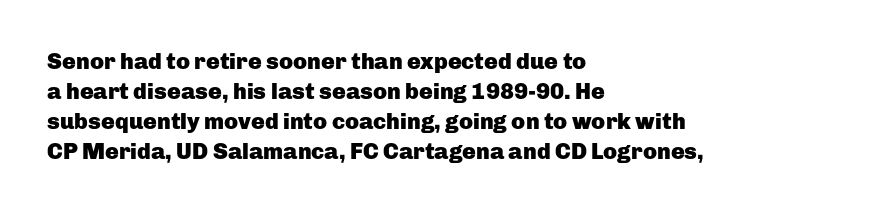
Q: Is the text bold? A: Yes.
Q: Is the text italic (slanted)? A: No, it is upright.
Q: Is the text underlined? A: No.
Q: How is the paragraph aligned? A: Left-aligned.
Q: Is the spacing between letters normal or unusually wide? A: Normal.
Q: Is the spacing between lines tight, normal or loose? A: Normal.
